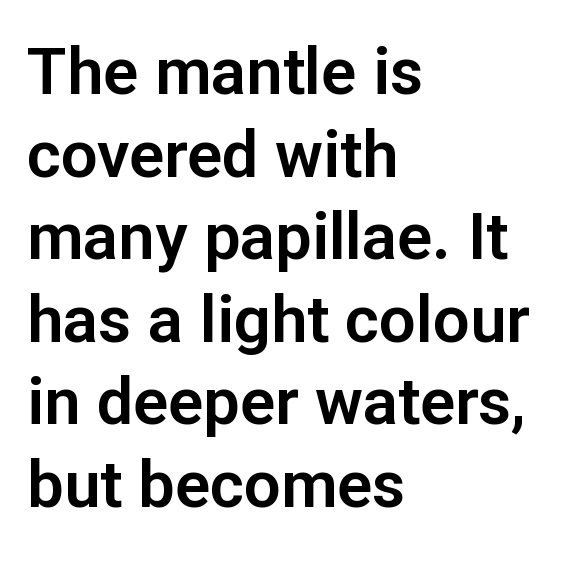
Q: Is the text italic (slanted)? A: No, it is upright.
Q: Is the typeface a serif or a sans-serif typeface? A: Sans-serif.
Q: Is the text underlined? A: No.
Q: How is the paragraph aligned? A: Left-aligned.
Q: Is the spacing between letters normal or unusually wide? A: Normal.
Q: Is the spacing between lines tight, normal or loose? A: Normal.
Q: Width (condensed, normal, or wide)? A: Normal.
Q: Stroke contrast? A: Low.
Q: x-height? A: Medium.
Q: Monospaced? A: No.
